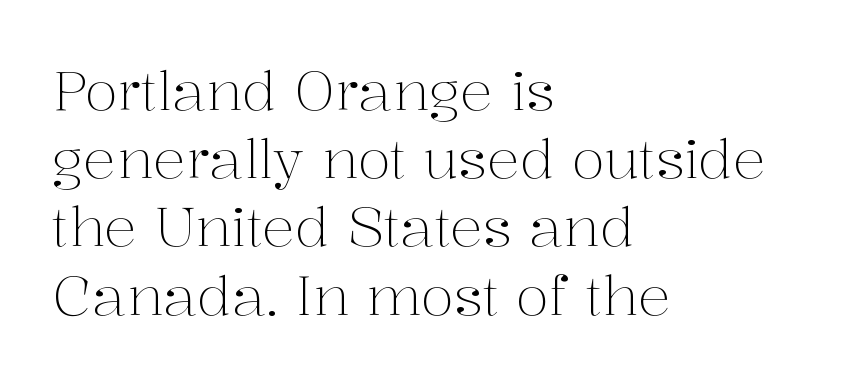
A serif font was chosen for this passage. The specimen reads as upright at a glance. The tracking reads as untouched default to a designer's eye. A bare baseline throughout the passage. The rendering anchors every line to the left-hand side.
